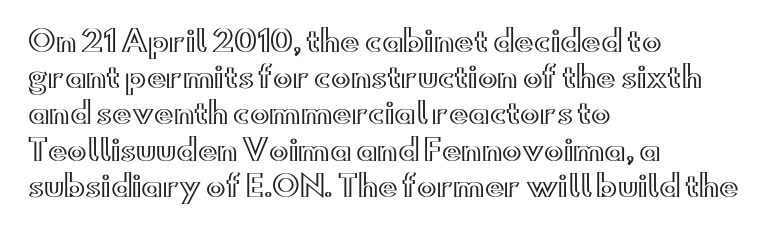
Q: Is the text italic (slanted)? A: No, it is upright.
Q: Is the text underlined? A: No.
Q: How is the paragraph aligned? A: Left-aligned.
Q: Is the spacing between letters normal or unusually wide? A: Normal.
Q: Is the spacing between lines tight, normal or loose? A: Normal.
Q: Width (condensed, normal, or wide)? A: Wide.
Q: x-height? A: Small.
Q: Monospaced? A: No.
